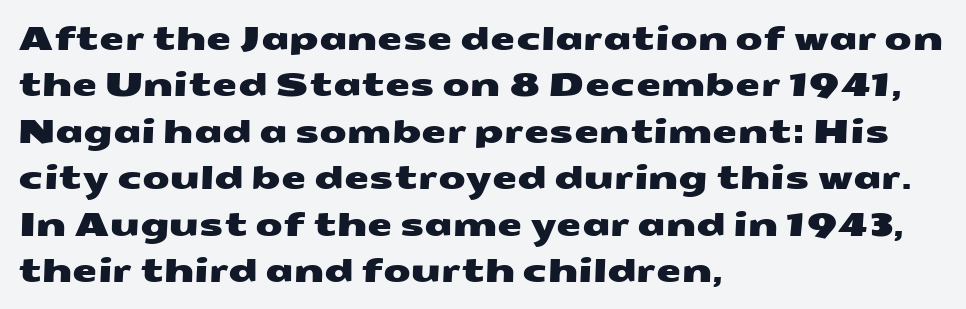
The image shows 32 px wide sans-serif type; set left-aligned, normal line spacing (1.45x), normal letter spacing, not underlined; medium stroke contrast and a medium x-height.
